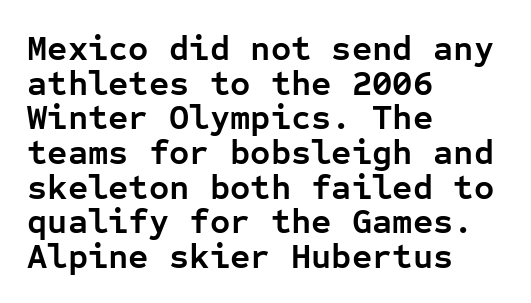
{"serif": "no", "italic": "no", "bold": "yes", "weight": "semibold", "width": "normal", "stroke_contrast": "low", "x_height": "medium", "monospaced": "yes", "underline": "no", "align": "left", "line_spacing": "tight", "line_spacing_ratio": 0.99, "letter_spacing": "normal", "letter_spacing_em": 0.0, "glyph_px": 35}
